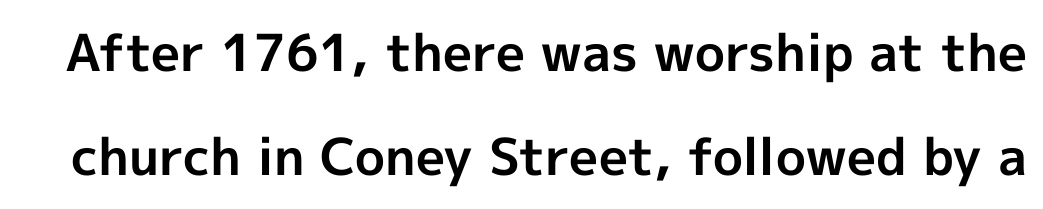
{"serif": "no", "italic": "no", "bold": "yes", "weight": "bold", "width": "normal", "x_height": "medium", "monospaced": "no", "underline": "no", "line_spacing": "loose", "line_spacing_ratio": 2.04, "letter_spacing": "normal", "letter_spacing_em": 0.0, "glyph_px": 51}
